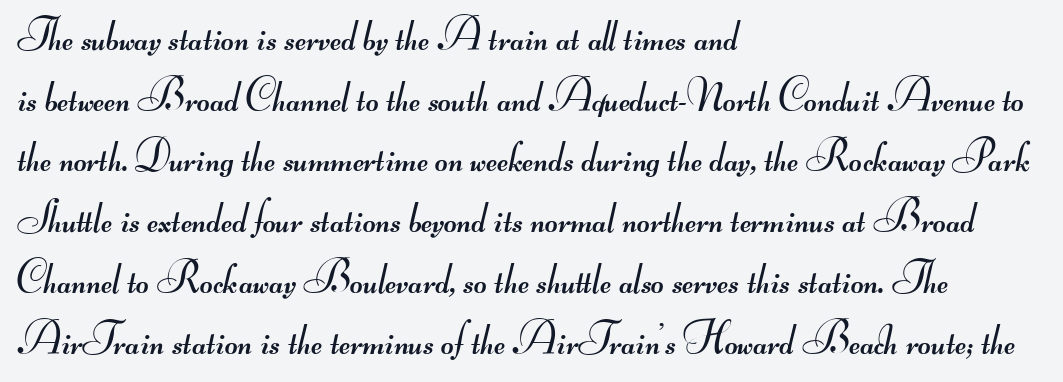
{"serif": "no", "bold": "no", "weight": "regular", "width": "wide", "stroke_contrast": "medium", "monospaced": "no", "underline": "no", "align": "left", "line_spacing": "normal", "line_spacing_ratio": 1.38, "letter_spacing": "normal", "letter_spacing_em": 0.0, "glyph_px": 44}
